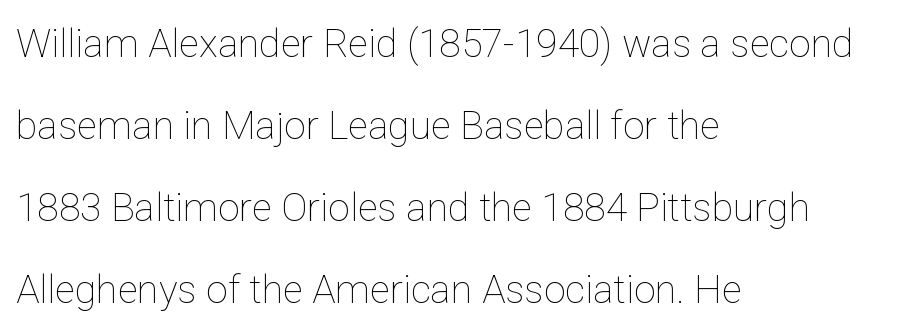
The letters look calm and open, with moderate or lighter stems. The rendering anchors every line to the left-hand side. These lines are rendered in a variable-pitch font. Each row of text sits above clean, open space. Ordinary non-slanted type is in use.
